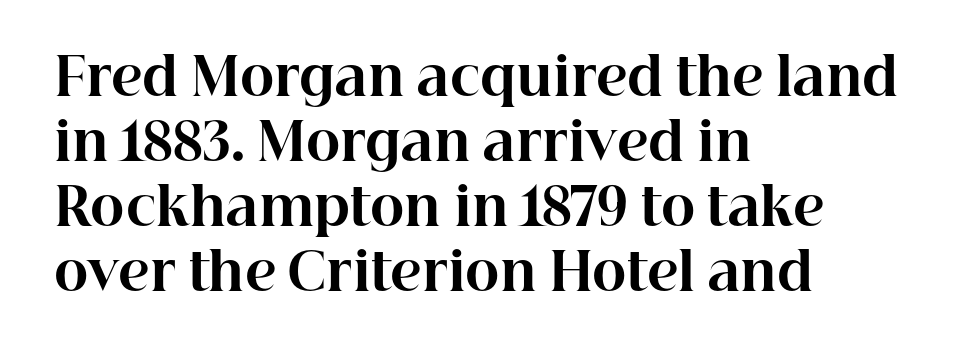
{"serif": "yes", "italic": "no", "bold": "yes", "weight": "bold", "width": "normal", "stroke_contrast": "high", "x_height": "medium", "monospaced": "no", "underline": "no", "align": "left", "line_spacing": "normal", "line_spacing_ratio": 1.25, "letter_spacing": "normal", "letter_spacing_em": 0.0, "glyph_px": 52}
